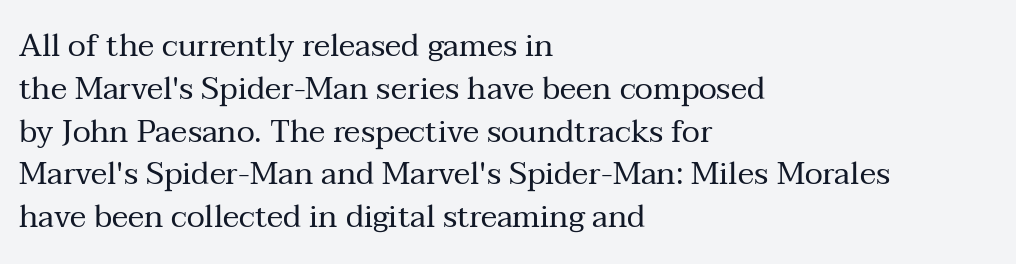
The image shows 31 px regular-weight serif type, upright; set left-aligned, normal line spacing (1.38x), normal letter spacing, not underlined; medium stroke contrast and a medium x-height.
